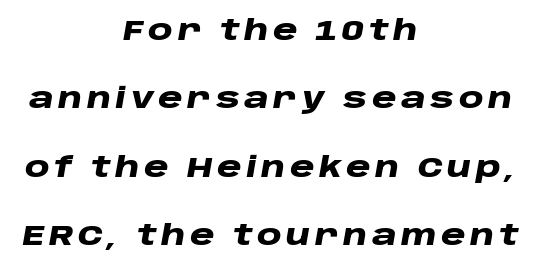
{"italic": "yes", "lean": "right", "slant_degrees": 10, "bold": "yes", "weight": "heavy", "width": "wide", "stroke_contrast": "low", "x_height": "large", "monospaced": "no", "underline": "no", "align": "center", "line_spacing": "loose", "line_spacing_ratio": 2.44, "glyph_px": 28}
